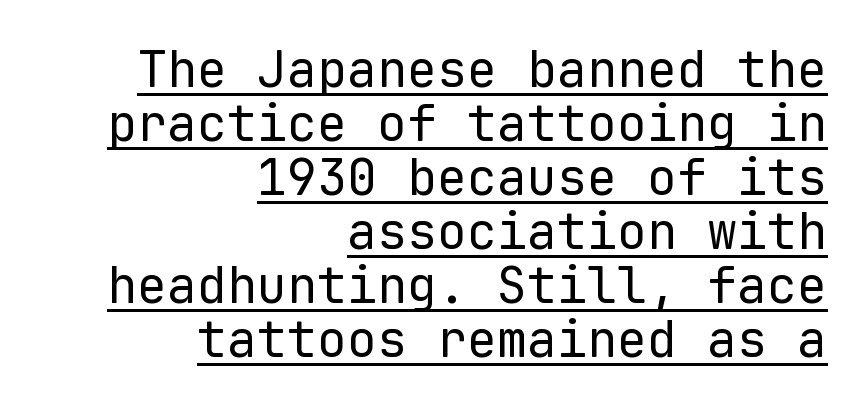
The image shows 50 px regular-weight sans-serif type, upright, monospaced; set right-aligned, tight line spacing (1.08x), normal letter spacing, underlined; low stroke contrast and a medium x-height.
